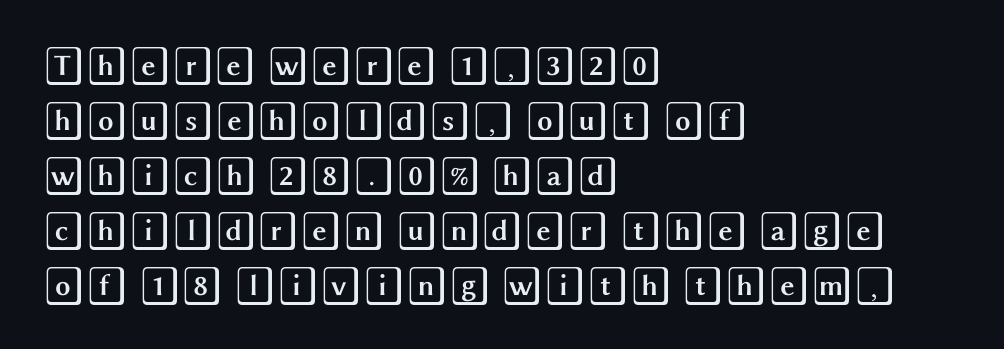
Do the letters lean? They stand straight. Where is the straight margin? On the left. Descender tails drop into unmarked territory. This sample uses plain, unmodified letter spacing. Whoever set this chose a conventional vertical rhythm.
